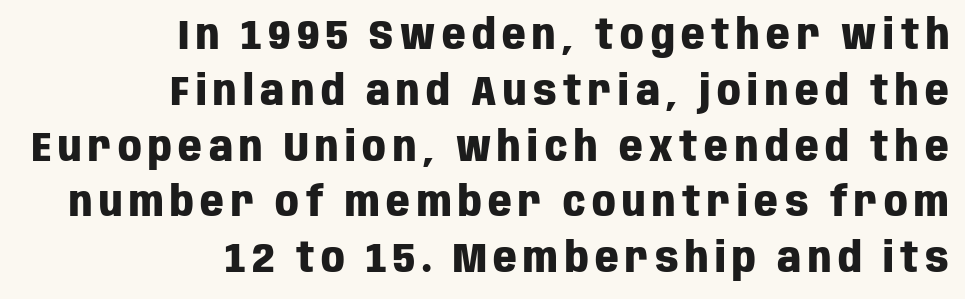
The image shows 41 px heavy, condensed sans-serif type, upright; set right-aligned, normal line spacing (1.36x), not underlined; low stroke contrast and a large x-height.
